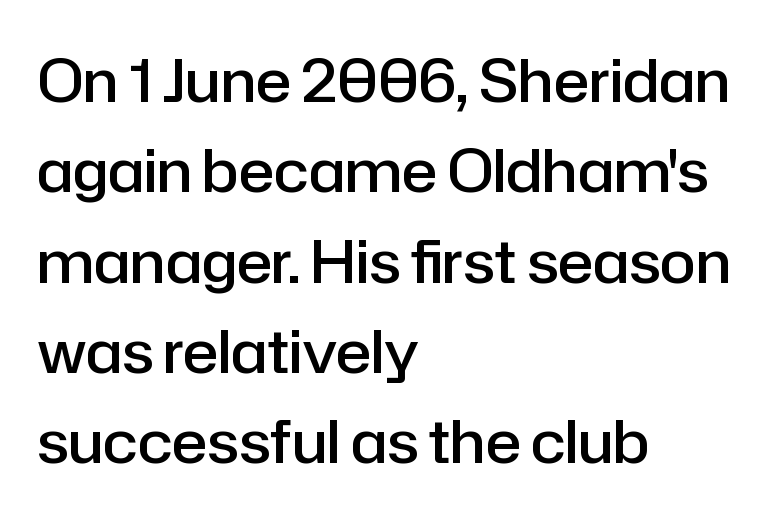
Q: Is the text bold? A: Semi-bold.
Q: Is the text italic (slanted)? A: No, it is upright.
Q: Is the typeface a serif or a sans-serif typeface? A: Sans-serif.
Q: Is the text underlined? A: No.
Q: How is the paragraph aligned? A: Left-aligned.
Q: Is the spacing between letters normal or unusually wide? A: Normal.
Q: Is the spacing between lines tight, normal or loose? A: Normal.
Q: Width (condensed, normal, or wide)? A: Normal.
Q: Stroke contrast? A: Low.
Q: x-height? A: Medium.
Q: Monospaced? A: No.
